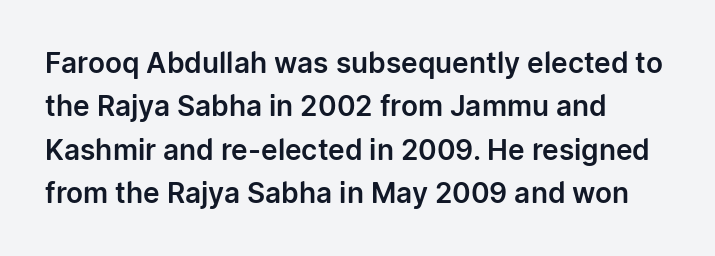
{"serif": "no", "italic": "no", "width": "normal", "stroke_contrast": "low", "x_height": "medium", "monospaced": "no", "underline": "no", "align": "left", "line_spacing": "normal", "line_spacing_ratio": 1.55, "letter_spacing": "normal", "letter_spacing_em": 0.0, "glyph_px": 28}
